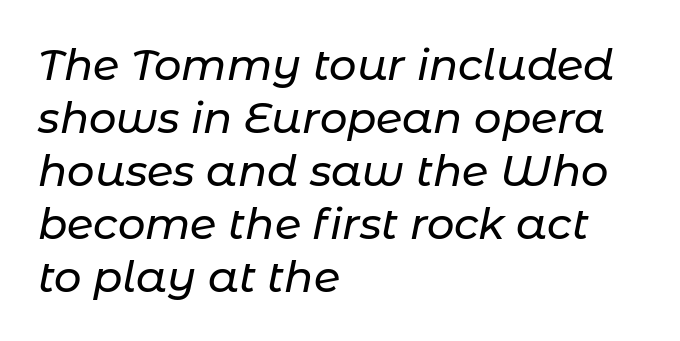
The image shows 43 px text type, italic (leaning right); set left-aligned, line spacing 1.23x, normal letter spacing, not underlined; low stroke contrast and a medium x-height.
